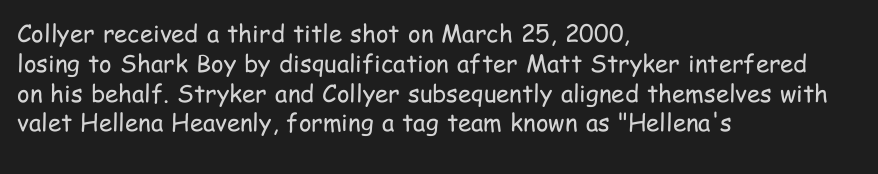
The image shows 24 px text type, upright; set left-aligned, line spacing 1.24x, normal letter spacing, not underlined.
